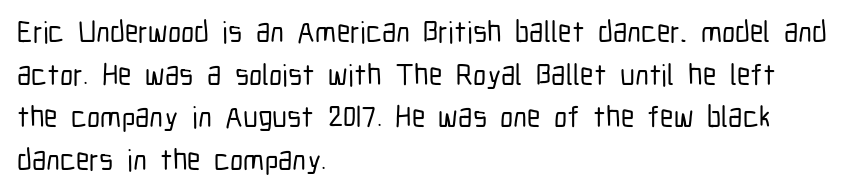
The image shows 30 px condensed sans-serif type, upright; set left-aligned, normal line spacing (1.42x), normal letter spacing, not underlined; low stroke contrast and a medium x-height.
